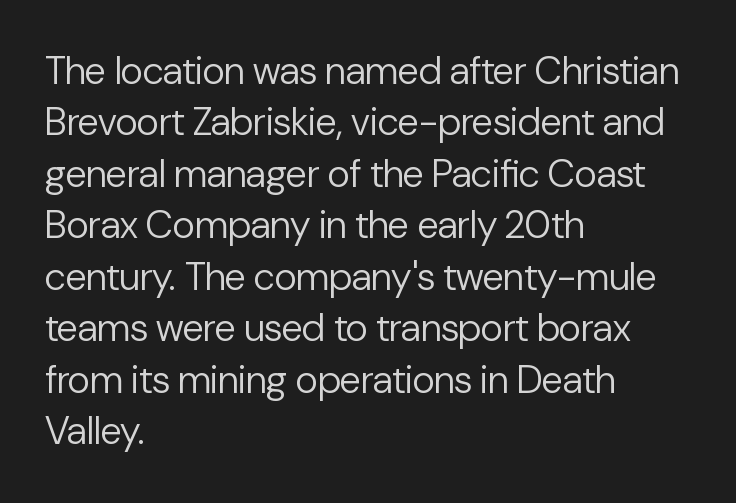
Q: Is the text bold? A: No.
Q: Is the text italic (slanted)? A: No, it is upright.
Q: Is the typeface a serif or a sans-serif typeface? A: Sans-serif.
Q: Is the text underlined? A: No.
Q: How is the paragraph aligned? A: Left-aligned.
Q: Is the spacing between letters normal or unusually wide? A: Normal.
Q: Is the spacing between lines tight, normal or loose? A: Normal.
Q: Width (condensed, normal, or wide)? A: Normal.
Q: Stroke contrast? A: Low.
Q: x-height? A: Medium.
Q: Monospaced? A: No.
